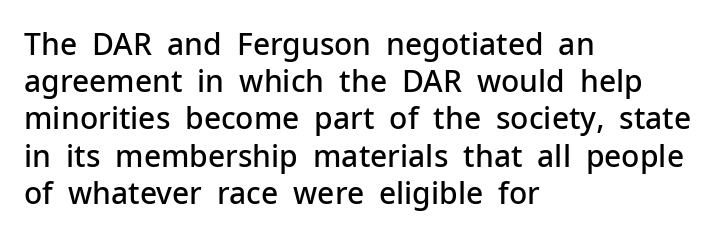
Letterform terminals end flat and unadorned throughout the passage. Line beginnings align vertically; line endings do not. Proportional: the letters do not fall into vertical columns. The specimen omits any rule beneath the text block's lines. These lines keep a tight, regular rhythm from letter to letter.
